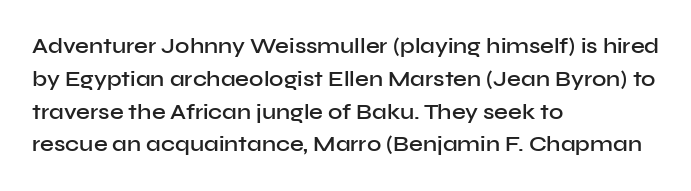
Q: Is the text bold? A: Semi-bold.
Q: Is the text italic (slanted)? A: No, it is upright.
Q: Is the text underlined? A: No.
Q: How is the paragraph aligned? A: Left-aligned.
Q: Is the spacing between letters normal or unusually wide? A: Normal.
Q: Is the spacing between lines tight, normal or loose? A: Normal.
